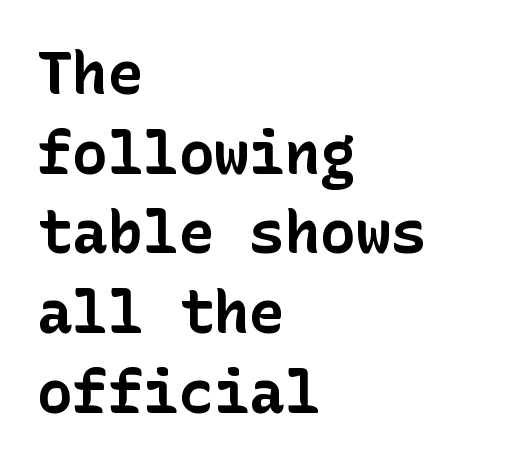
The image shows 59 px bold sans-serif type, upright; set left-aligned, normal line spacing (1.35x), normal letter spacing, not underlined; low stroke contrast and a medium x-height.
